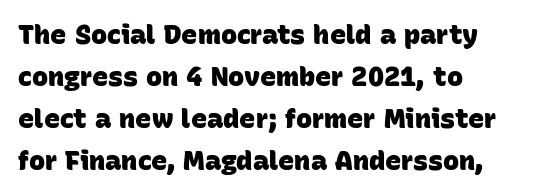
{"bold": "yes", "underline": "no", "align": "left", "line_spacing": "normal", "line_spacing_ratio": 1.56, "letter_spacing": "normal", "letter_spacing_em": 0.0, "glyph_px": 27}
